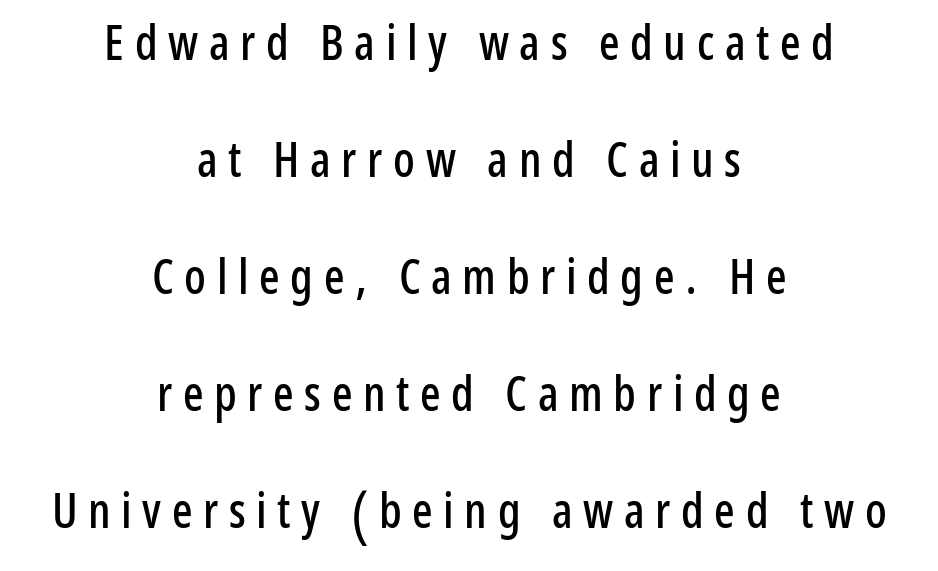
{"serif": "no", "italic": "no", "width": "condensed", "stroke_contrast": "low", "x_height": "medium", "monospaced": "no", "underline": "no", "align": "center", "line_spacing": "loose", "line_spacing_ratio": 2.44, "letter_spacing": "wide", "letter_spacing_em": 0.22, "glyph_px": 48}
